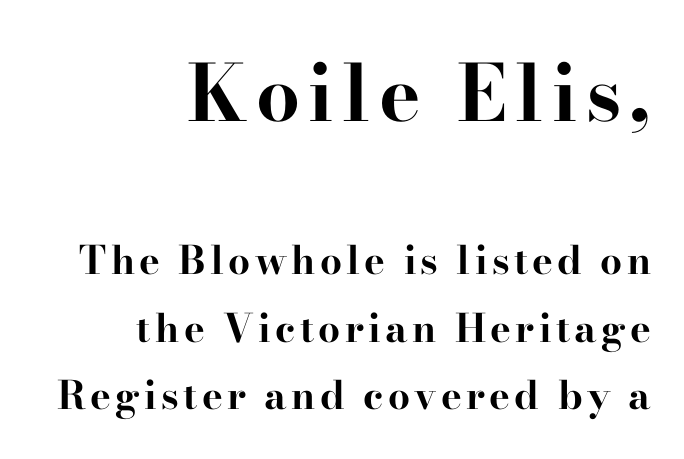
{"serif": "yes", "italic": "no", "bold": "yes", "weight": "bold", "width": "wide", "stroke_contrast": "high", "x_height": "small", "monospaced": "no", "underline": "no", "align": "right", "line_spacing_ratio": 1.73, "larger_block": "first", "size_ratio": 2.0, "glyph_px": 78}
